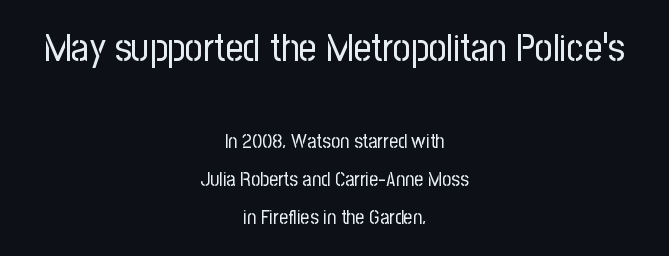
The image shows 39 px regular-weight, condensed sans-serif type, upright; set centered, loose line spacing (1.9x), normal letter spacing, not underlined; the first (top) block is 1.95x larger; low stroke contrast and a medium x-height.
